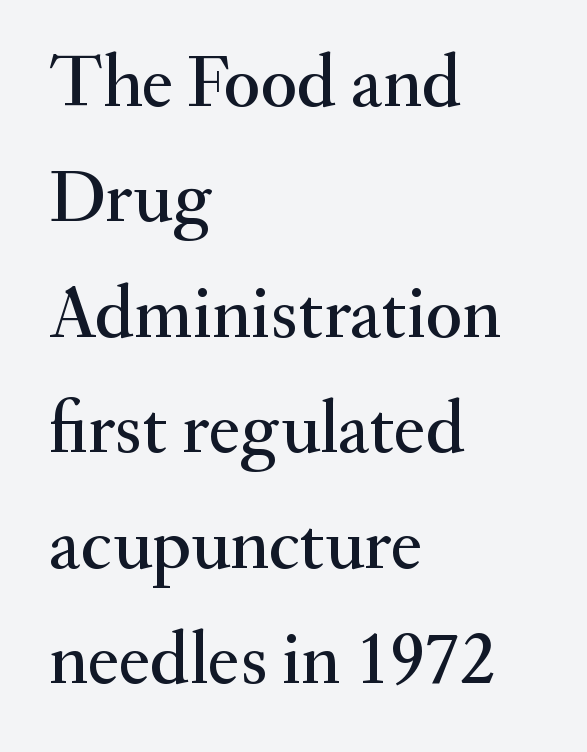
Q: Is the text italic (slanted)? A: No, it is upright.
Q: Is the typeface a serif or a sans-serif typeface? A: Serif.
Q: Is the text underlined? A: No.
Q: How is the paragraph aligned? A: Left-aligned.
Q: Is the spacing between letters normal or unusually wide? A: Normal.
Q: Is the spacing between lines tight, normal or loose? A: Normal.
Q: Width (condensed, normal, or wide)? A: Normal.
Q: Stroke contrast? A: Medium.
Q: x-height? A: Small.
Q: Monospaced? A: No.
